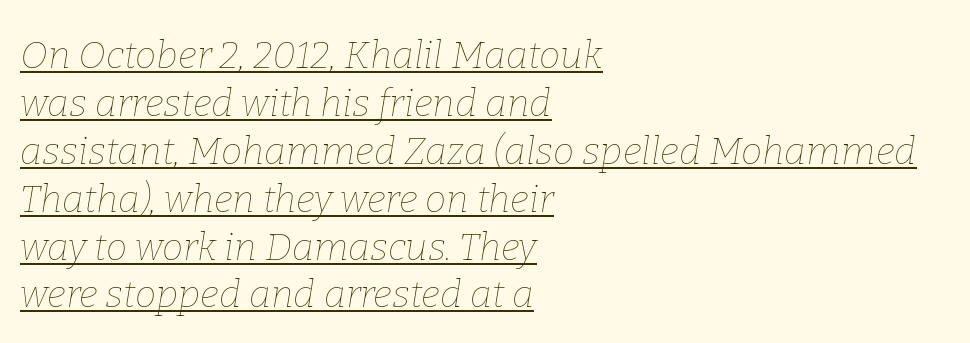
{"italic": "yes", "lean": "right", "slant_degrees": 9, "bold": "no", "weight": "thin", "width": "normal", "stroke_contrast": "low", "x_height": "medium", "monospaced": "no", "underline": "yes", "align": "left", "line_spacing": "normal", "line_spacing_ratio": 1.26, "letter_spacing": "normal", "letter_spacing_em": 0.0, "glyph_px": 38}
